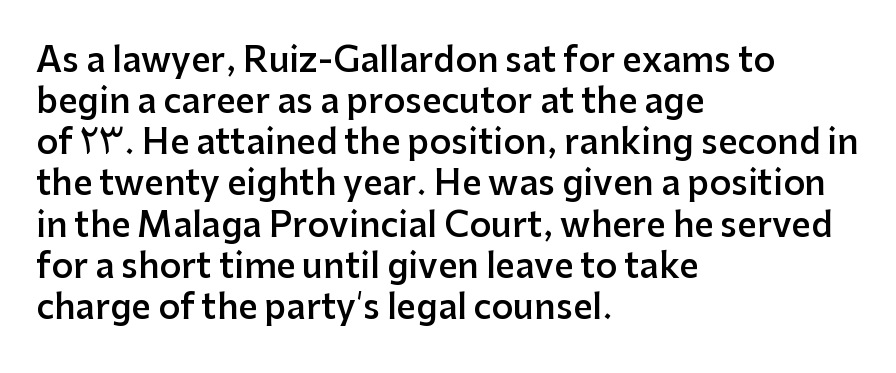
The image shows 34 px semibold sans-serif type, upright; set left-aligned, line spacing 1.21x, normal letter spacing, not underlined; low stroke contrast and a medium x-height.
